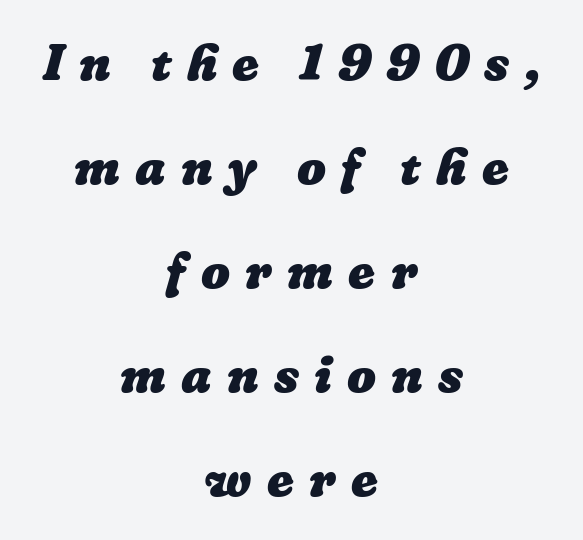
The horizontal fit of the characters is loose and conspicuously gappy. Notice the wide empty band between every row — that's loose leading. Students, this is bold: see how much ink each stroke carries. Has an underline been added? It has not. Leftover space on each line is divided equally before and after the words.
